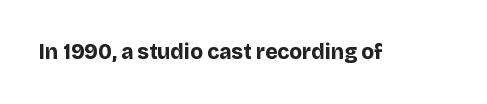
The letterforms sit shoulder to shoulder at normal distance. These lines were composed using upright roman letters. Check the space under the baseline: it is left empty. The sample has been set heavy, in full bold.
